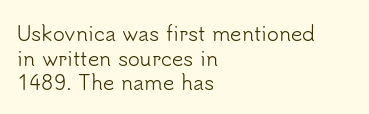
{"italic": "no", "bold": "no", "underline": "no", "align": "left", "line_spacing_ratio": 1.23, "letter_spacing": "normal", "letter_spacing_em": 0.0, "glyph_px": 20}
